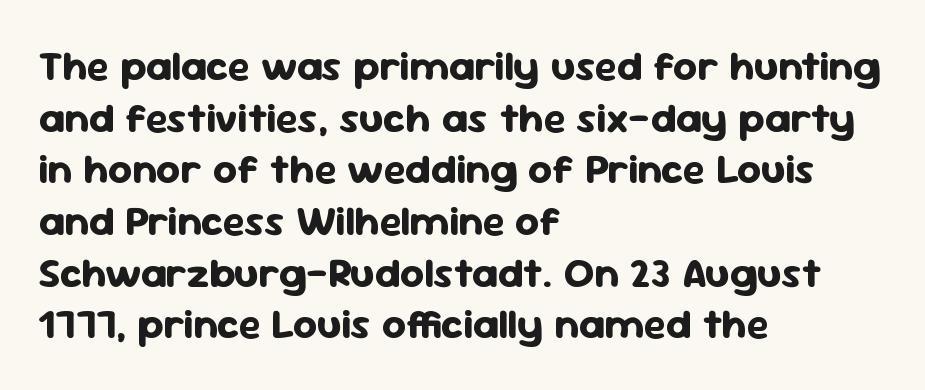
Caption: multi-line text, flush left, ragged right. Vertical strokes here are truly vertical. Think of a printed novel: that variable character pitch is what you see here. What stands out about the letter spacing? Nothing — it is the standard amount. Observe the absence of serifs on each vertical stroke in this sample. How heavy is the stroke? Heavy — this is a bold.
